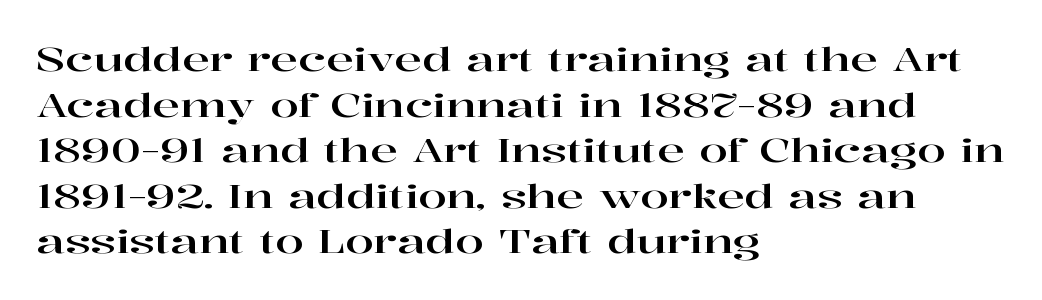
Q: Is the text italic (slanted)? A: No, it is upright.
Q: Is the typeface a serif or a sans-serif typeface? A: Serif.
Q: Is the text underlined? A: No.
Q: How is the paragraph aligned? A: Left-aligned.
Q: Is the spacing between letters normal or unusually wide? A: Normal.
Q: Is the spacing between lines tight, normal or loose? A: Normal.
Q: Width (condensed, normal, or wide)? A: Wide.
Q: Stroke contrast? A: High.
Q: x-height? A: Medium.
Q: Monospaced? A: No.
